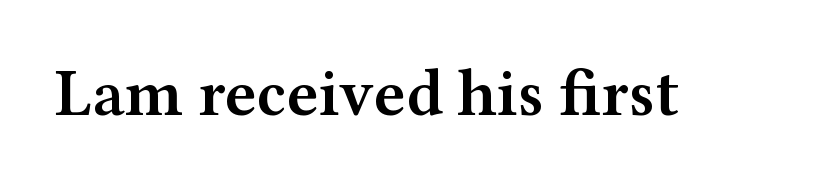
The image shows 67 px semibold, wide serif type, upright; set normal letter spacing, not underlined; medium stroke contrast and a medium x-height.
